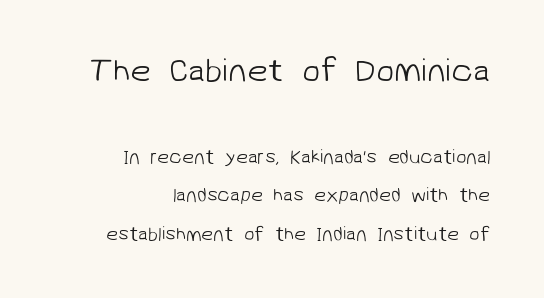
Q: Is the text bold? A: No.
Q: Is the typeface a serif or a sans-serif typeface? A: Sans-serif.
Q: Is the text underlined? A: No.
Q: How is the paragraph aligned? A: Right-aligned.
Q: Is the spacing between letters normal or unusually wide? A: Normal.
Q: Is the spacing between lines tight, normal or loose? A: Loose.
Q: Which block of text is set in a larger size, the first (top) or the second (bottom)? A: The first (top) one.
Q: Width (condensed, normal, or wide)? A: Normal.
Q: Stroke contrast? A: Low.
Q: x-height? A: Medium.
Q: Monospaced? A: No.
